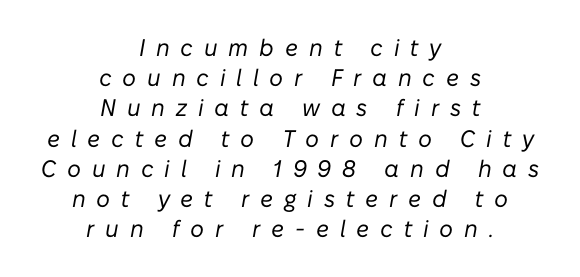
The image shows 24 px text type, italic (leaning right); set centered, normal line spacing (1.26x), unusually wide letter spacing (+0.45 em), not underlined.
